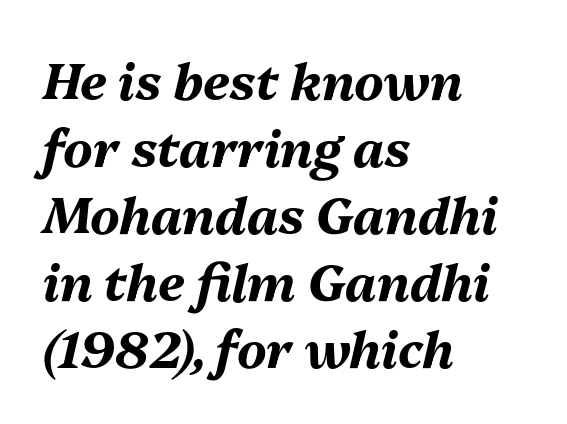
Q: Is the text bold? A: Yes.
Q: Is the text italic (slanted)? A: Yes, it leans right by about 13 degrees.
Q: Is the text underlined? A: No.
Q: How is the paragraph aligned? A: Left-aligned.
Q: Is the spacing between letters normal or unusually wide? A: Normal.
Q: Is the spacing between lines tight, normal or loose? A: Normal.
Q: Width (condensed, normal, or wide)? A: Normal.
Q: Stroke contrast? A: Medium.
Q: x-height? A: Medium.
Q: Monospaced? A: No.
